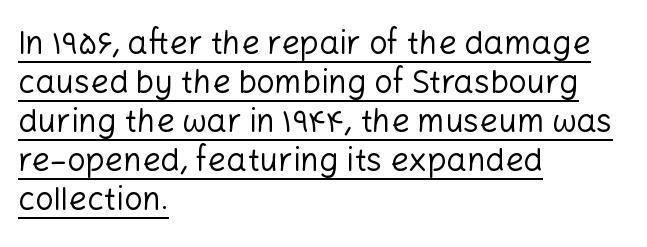
{"serif": "no", "italic": "no", "bold": "no", "weight": "regular", "width": "normal", "stroke_contrast": "low", "x_height": "medium", "monospaced": "no", "underline": "yes", "align": "left", "line_spacing_ratio": 1.22, "letter_spacing": "normal", "letter_spacing_em": 0.0, "glyph_px": 32}
